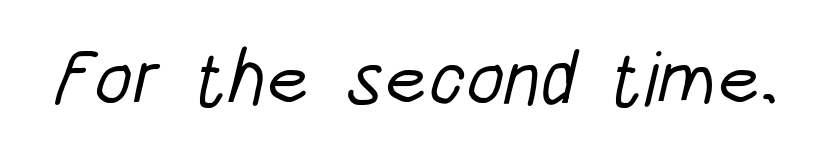
The image shows 77 px light, condensed sans-serif type; set normal letter spacing, not underlined; low stroke contrast and a large x-height.
